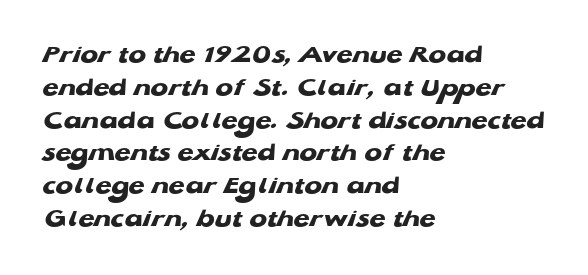
Regarding leading, the lines here are spaced in the standard way. The letterforms sit shoulder to shoulder at normal distance. Plenty of ink on the page — the face is bold. The ragged edge is on the right, which tells us the setting is flush left. The baseline area is clear.
